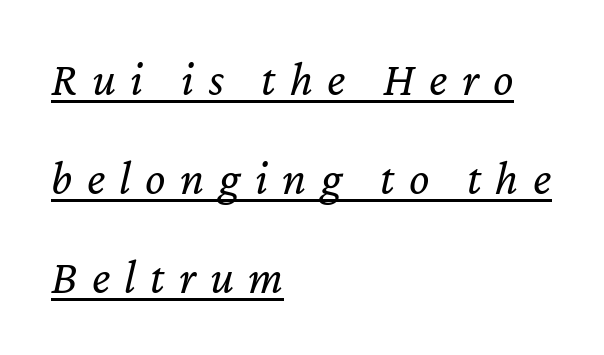
The face used here is proportionally spaced, like ordinary book or web type. Slanted lettering throughout. Loosely led — the rows are spread out. Line beginnings align vertically; line endings do not. The weight would be labelled regular, book, light, or lighter still.
